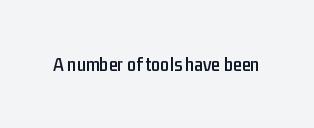
{"italic": "no", "underline": "no", "letter_spacing": "normal", "letter_spacing_em": 0.0, "glyph_px": 20}
